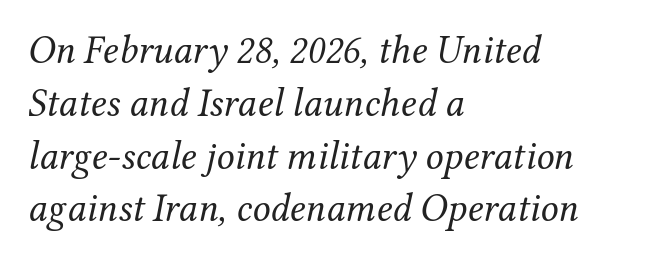
The image shows 40 px regular-weight serif type, italic (leaning right); set left-aligned, normal line spacing (1.32x), normal letter spacing, not underlined; medium stroke contrast and a medium x-height.
